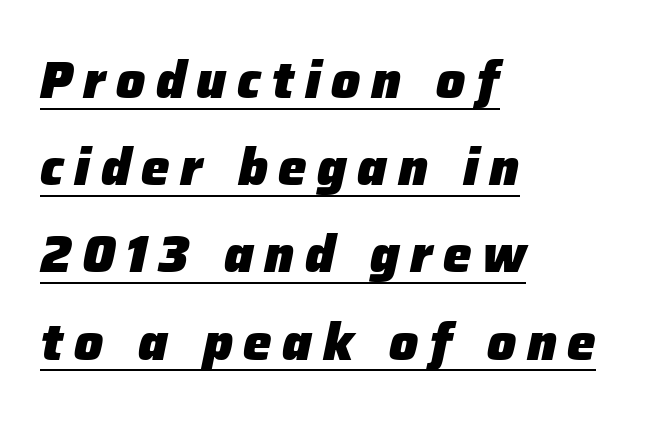
{"italic": "yes", "lean": "right", "slant_degrees": 12, "bold": "yes", "weight": "heavy", "width": "normal", "stroke_contrast": "low", "x_height": "medium", "monospaced": "no", "underline": "yes", "align": "left", "line_spacing_ratio": 1.71, "letter_spacing": "wide", "letter_spacing_em": 0.21, "glyph_px": 51}
